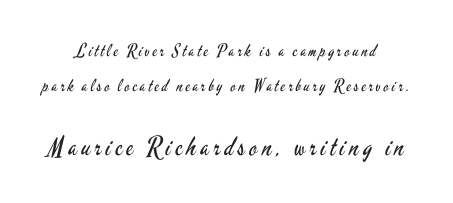
The image shows 26 px text type; set loose line spacing (2.03x), not underlined; the second (bottom) block is 1.53x larger.
